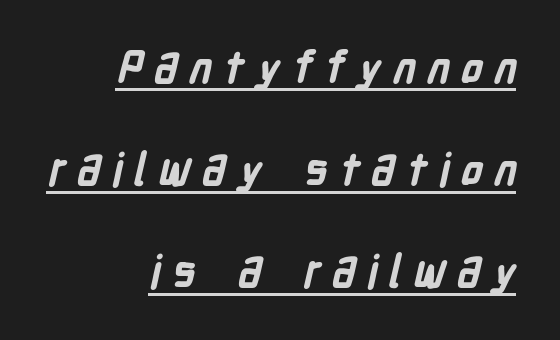
{"serif": "no", "bold": "yes", "weight": "bold", "width": "condensed", "stroke_contrast": "low", "x_height": "medium", "monospaced": "no", "underline": "yes", "align": "right", "line_spacing": "loose", "line_spacing_ratio": 2.27, "letter_spacing": "wide", "letter_spacing_em": 0.24, "glyph_px": 45}
